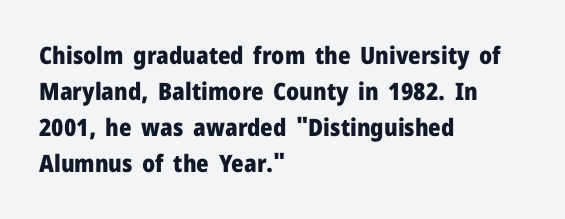
These lines are set flush left with a ragged right edge. Upright lettering throughout. Compared with typical body copy, the letter spacing here is the same. The line-height multiplier appears to be the usual default.
